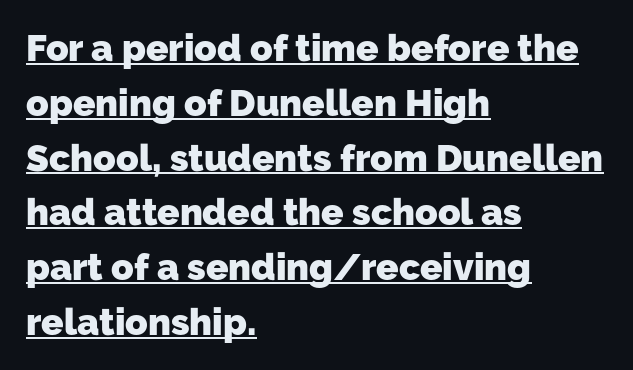
Q: Is the text bold? A: Yes.
Q: Is the typeface a serif or a sans-serif typeface? A: Sans-serif.
Q: Is the text underlined? A: Yes.
Q: How is the paragraph aligned? A: Left-aligned.
Q: Is the spacing between letters normal or unusually wide? A: Normal.
Q: Is the spacing between lines tight, normal or loose? A: Normal.
Q: Width (condensed, normal, or wide)? A: Normal.
Q: Stroke contrast? A: Low.
Q: x-height? A: Medium.
Q: Monospaced? A: No.
